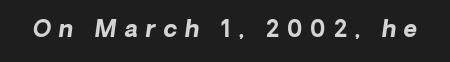
Display-style spreading of the glyphs; the letterfit is very open. What weight is shown? A full bold with thick strokes. Underlining? Definitely not there.
